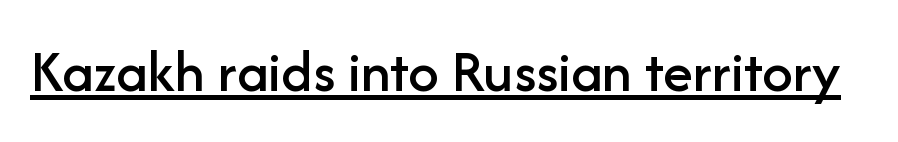
Q: Is the text italic (slanted)? A: No, it is upright.
Q: Is the typeface a serif or a sans-serif typeface? A: Sans-serif.
Q: Is the text underlined? A: Yes.
Q: Is the spacing between letters normal or unusually wide? A: Normal.
Q: Width (condensed, normal, or wide)? A: Normal.
Q: Stroke contrast? A: Low.
Q: x-height? A: Medium.
Q: Monospaced? A: No.
